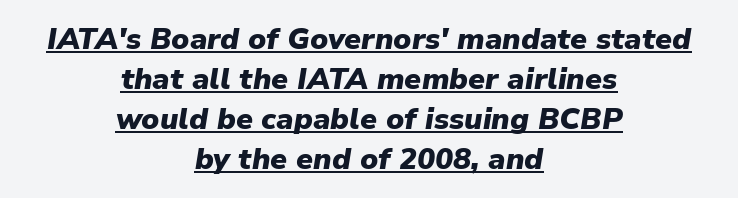
{"italic": "yes", "lean": "right", "slant_degrees": 9, "bold": "yes", "weight": "heavy", "width": "normal", "stroke_contrast": "low", "x_height": "medium", "monospaced": "no", "underline": "yes", "align": "center", "line_spacing": "normal", "line_spacing_ratio": 1.33, "letter_spacing": "normal", "letter_spacing_em": 0.0, "glyph_px": 30}
